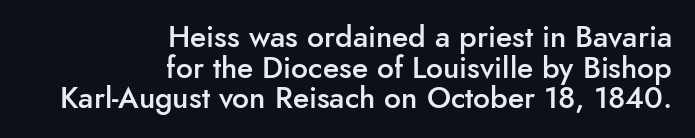
Q: Is the text bold? A: Semi-bold.
Q: Is the text italic (slanted)? A: No, it is upright.
Q: Is the typeface a serif or a sans-serif typeface? A: Sans-serif.
Q: Is the text underlined? A: No.
Q: How is the paragraph aligned? A: Right-aligned.
Q: Is the spacing between letters normal or unusually wide? A: Normal.
Q: Is the spacing between lines tight, normal or loose? A: Tight.
Q: Width (condensed, normal, or wide)? A: Normal.
Q: Stroke contrast? A: Low.
Q: x-height? A: Small.
Q: Monospaced? A: No.
